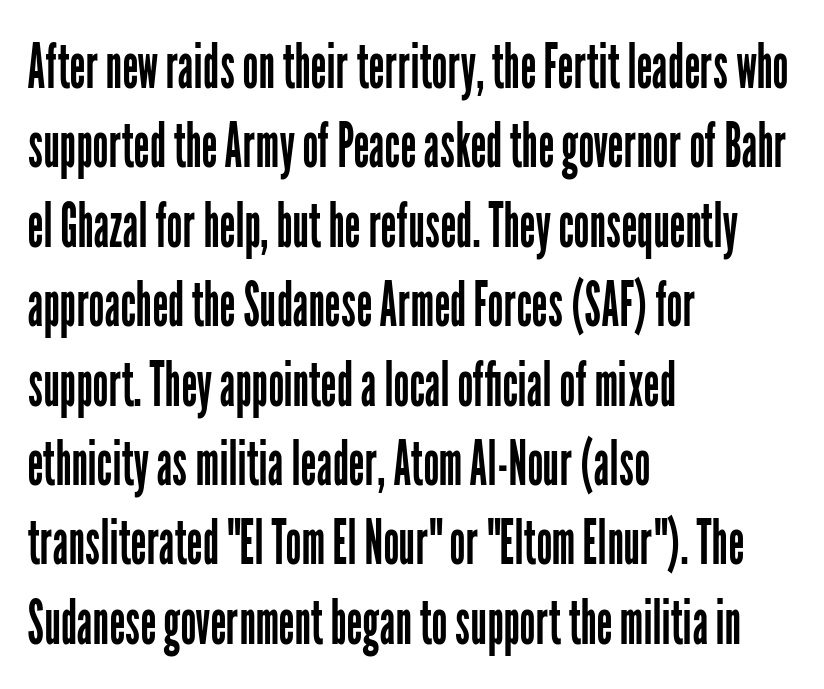
{"serif": "no", "italic": "no", "bold": "no", "weight": "regular", "width": "condensed", "stroke_contrast": "low", "x_height": "medium", "monospaced": "no", "underline": "no", "align": "left", "line_spacing": "normal", "line_spacing_ratio": 1.26, "letter_spacing": "normal", "letter_spacing_em": 0.0, "glyph_px": 63}
